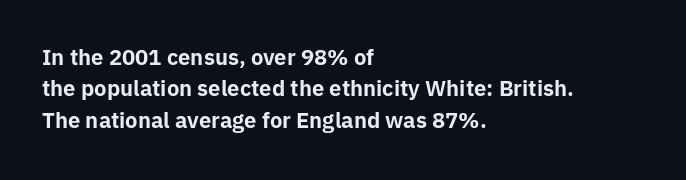
Q: Is the text bold? A: Yes.
Q: Is the text italic (slanted)? A: No, it is upright.
Q: Is the text underlined? A: No.
Q: How is the paragraph aligned? A: Left-aligned.
Q: Is the spacing between letters normal or unusually wide? A: Normal.
Q: Is the spacing between lines tight, normal or loose? A: Normal.
